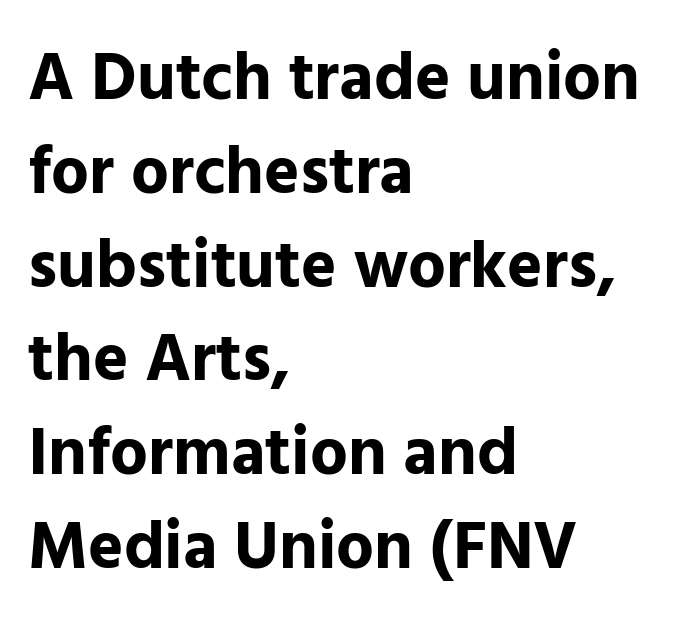
The image shows 67 px bold sans-serif type, upright; set left-aligned, normal line spacing (1.4x), normal letter spacing, not underlined; low stroke contrast and a medium x-height.
